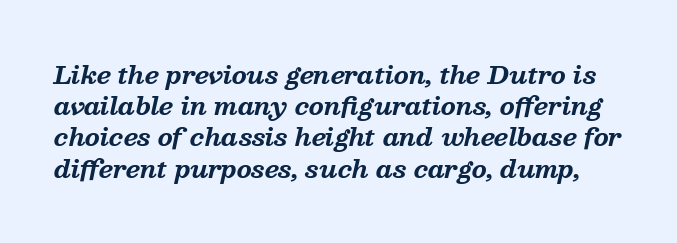
Q: Is the text bold? A: Yes.
Q: Is the text italic (slanted)? A: Yes, it leans right by about 13 degrees.
Q: Is the text underlined? A: No.
Q: Is the spacing between letters normal or unusually wide? A: Normal.
Q: Is the spacing between lines tight, normal or loose? A: Normal.
